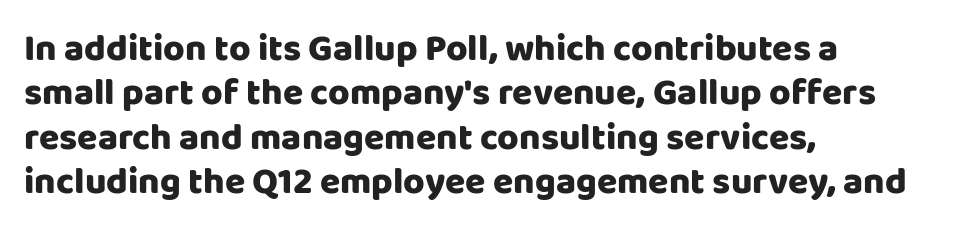
Q: Is the text italic (slanted)? A: No, it is upright.
Q: Is the typeface a serif or a sans-serif typeface? A: Sans-serif.
Q: Is the text underlined? A: No.
Q: How is the paragraph aligned? A: Left-aligned.
Q: Is the spacing between letters normal or unusually wide? A: Normal.
Q: Width (condensed, normal, or wide)? A: Normal.
Q: Stroke contrast? A: Low.
Q: x-height? A: Large.
Q: Monospaced? A: No.
